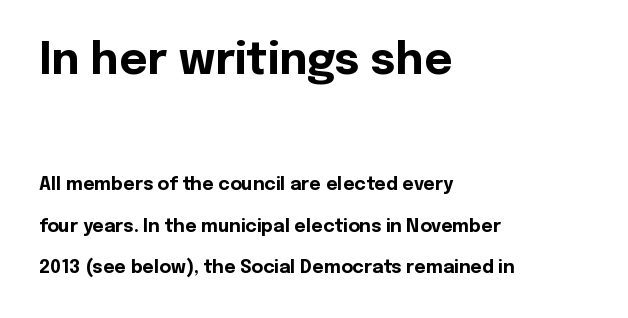
Q: Is the text bold? A: Yes.
Q: Is the text italic (slanted)? A: No, it is upright.
Q: Is the typeface a serif or a sans-serif typeface? A: Sans-serif.
Q: Is the text underlined? A: No.
Q: How is the paragraph aligned? A: Left-aligned.
Q: Is the spacing between letters normal or unusually wide? A: Normal.
Q: Is the spacing between lines tight, normal or loose? A: Loose.
Q: Which block of text is set in a larger size, the first (top) or the second (bottom)? A: The first (top) one.
Q: Width (condensed, normal, or wide)? A: Normal.
Q: x-height? A: Medium.
Q: Monospaced? A: No.
